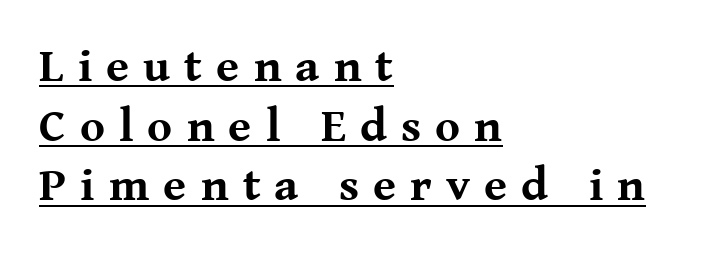
{"serif": "yes", "italic": "no", "bold": "yes", "weight": "bold", "width": "normal", "stroke_contrast": "medium", "x_height": "medium", "monospaced": "no", "underline": "yes", "align": "left", "line_spacing": "normal", "line_spacing_ratio": 1.27, "letter_spacing": "wide", "letter_spacing_em": 0.3, "glyph_px": 47}
